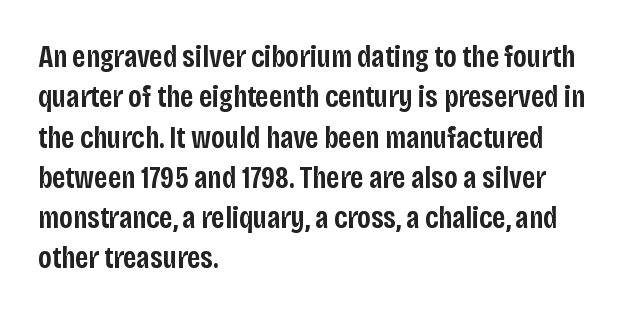
{"serif": "no", "italic": "no", "bold": "semi", "weight": "semibold", "width": "condensed", "stroke_contrast": "low", "x_height": "large", "monospaced": "no", "underline": "no", "align": "left", "line_spacing": "normal", "line_spacing_ratio": 1.3, "letter_spacing": "normal", "letter_spacing_em": 0.0, "glyph_px": 31}
